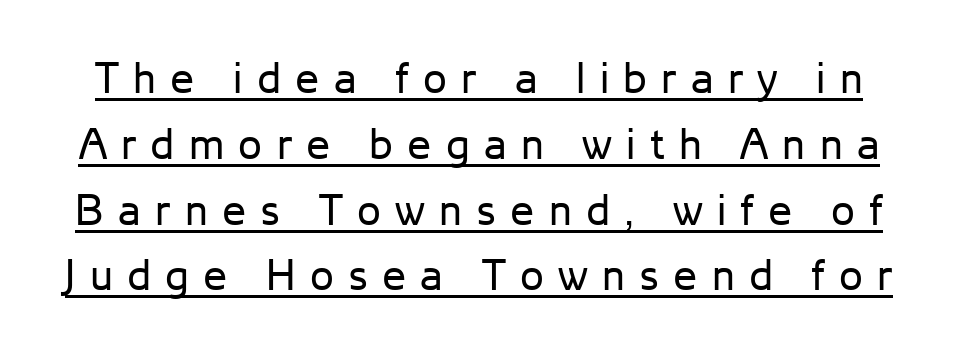
{"serif": "no", "italic": "no", "bold": "no", "weight": "regular", "width": "normal", "stroke_contrast": "low", "x_height": "medium", "monospaced": "no", "underline": "yes", "line_spacing": "normal", "line_spacing_ratio": 1.53, "letter_spacing": "wide", "letter_spacing_em": 0.33, "glyph_px": 43}
